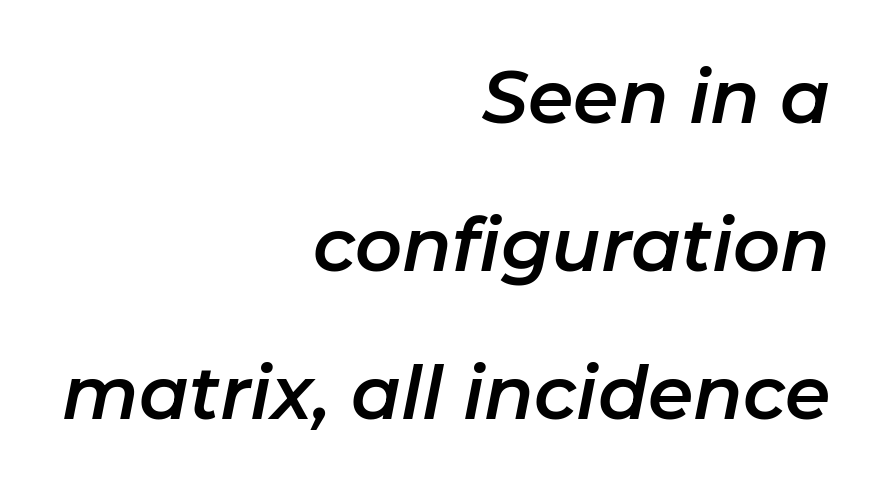
The image shows 73 px text type, italic (leaning right); set right-aligned, loose line spacing (2.03x), normal letter spacing, not underlined; low stroke contrast and a medium x-height.
